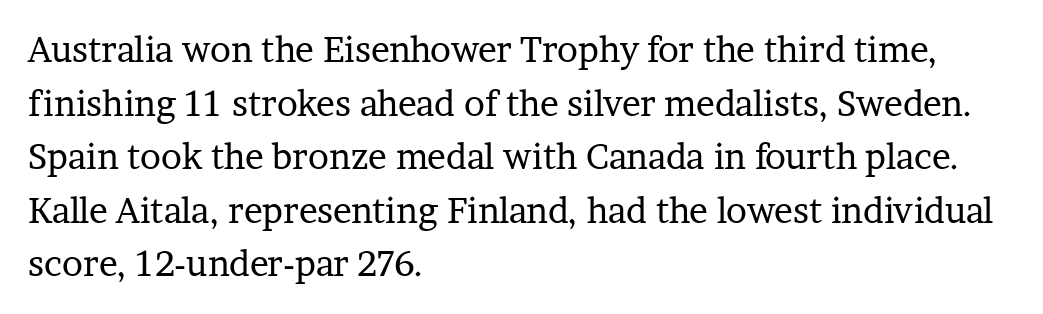
These lines keep a tight, regular rhythm from letter to letter. Designer's note — italics off, roman on. Looks like regular typesetting: each glyph gets only the width it needs. The paragraph has a hard left edge and a soft right edge. Nobody drew a line under any word here.
